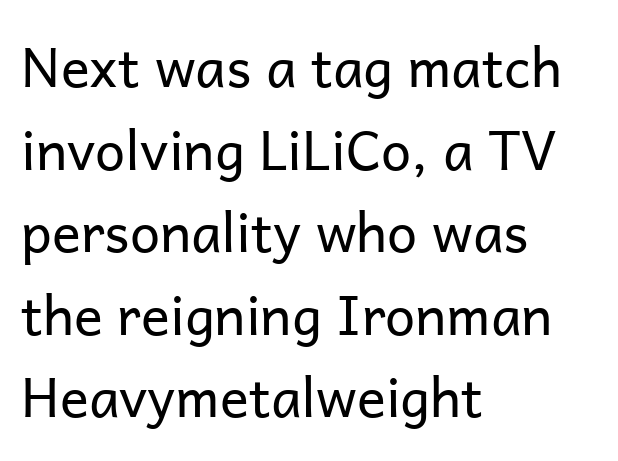
{"serif": "no", "italic": "no", "bold": "no", "weight": "regular", "width": "normal", "stroke_contrast": "low", "x_height": "medium", "monospaced": "no", "underline": "no", "align": "left", "line_spacing": "normal", "line_spacing_ratio": 1.53, "letter_spacing": "normal", "letter_spacing_em": 0.0, "glyph_px": 54}
